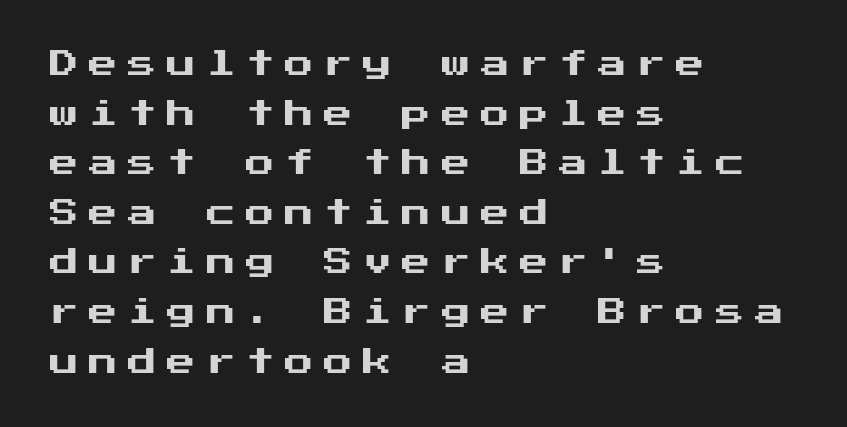
This rendering widens character spacing well past its baseline value. The text was rendered using a sans face with plain stroke endings. Designer's note — italics off, roman on. A student would call this left alignment; a typographer would say flush left, rag right. The space beneath each line is pristine and unruled.
